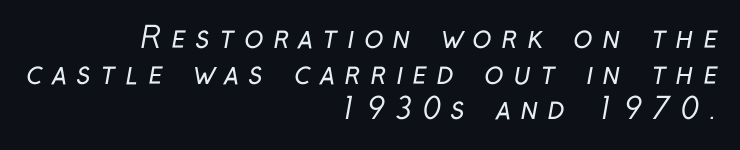
Character widths vary here, with narrow letters taking less room than wide ones. A flush-right, rag-left setting is used for this passage. Examine the stroke ends and you'll find no serifs. On a weight scale, this lands at 450 or below. A bare baseline throughout the passage. The horizontal fit of the characters is loose and conspicuously gappy.
